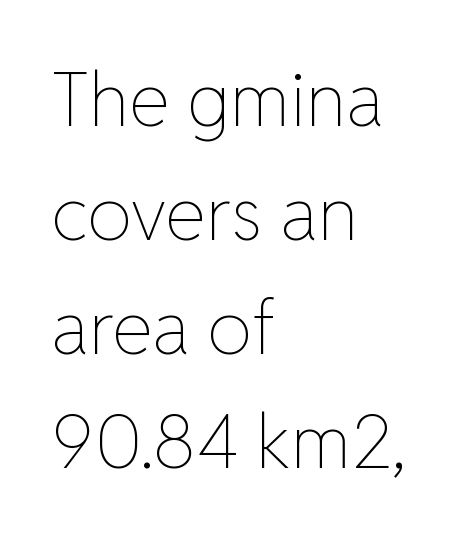
The image shows 74 px thin type, upright; set left-aligned, normal line spacing (1.54x), normal letter spacing, not underlined; low stroke contrast and a medium x-height.
